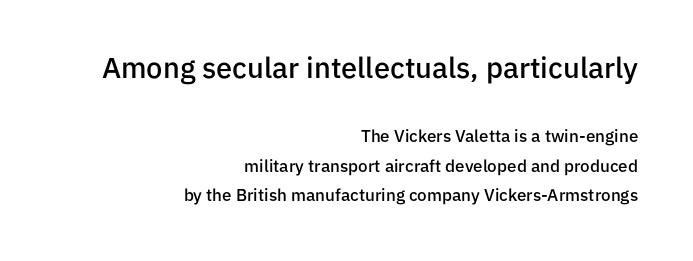
Character widths vary here, with narrow letters taking less room than wide ones. A somewhat darkened texture: the type is semibold rather than bold. This sample uses plain, unmodified letter spacing. Every row of glyphs terminates at an identical x-position on the right. Quick note: underline off.
